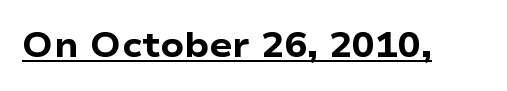
{"serif": "no", "italic": "no", "bold": "yes", "weight": "heavy", "width": "wide", "stroke_contrast": "low", "x_height": "medium", "monospaced": "no", "underline": "yes", "letter_spacing": "normal", "letter_spacing_em": 0.0, "glyph_px": 34}
